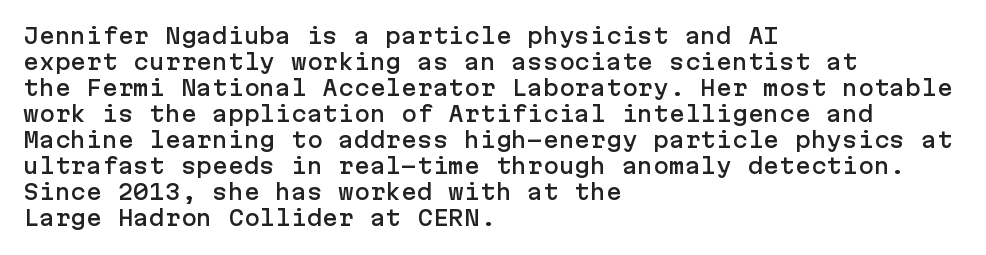
The typesetter chose a ragged-right arrangement here. The type sits square on the baseline with zero lean. There is no visible air inserted between adjacent glyphs. Has an underline been added? It has not.
